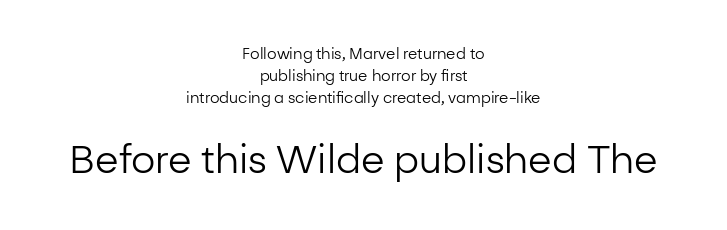
The face used here appears at its bigger size in the lower chunk. A sans-serif font was chosen for this passage. The letters stand straight up with perfectly vertical stems. Does the leading feel generous? No, just average. Which margin do the lines hug? Neither — every line sits in the middle.
